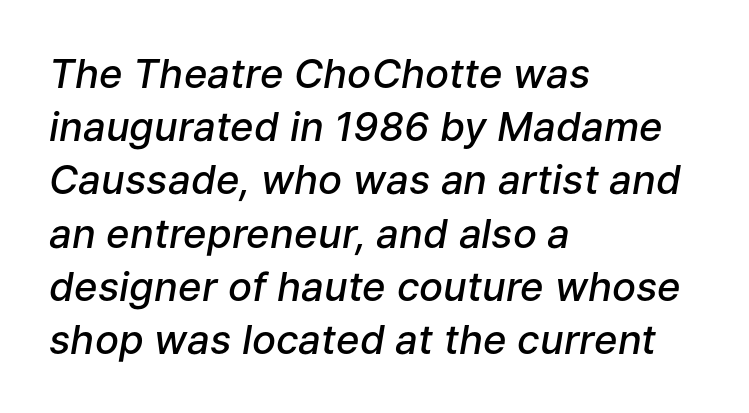
One glance says typical: line gaps are just what's usual. When letters slant like this, we call the style italic. The specimen omits any rule beneath the text block's lines. The face used here is a semibold: visibly heavier than regular, lighter than bold. The passage is arranged the way most books set body copy — flush left.
